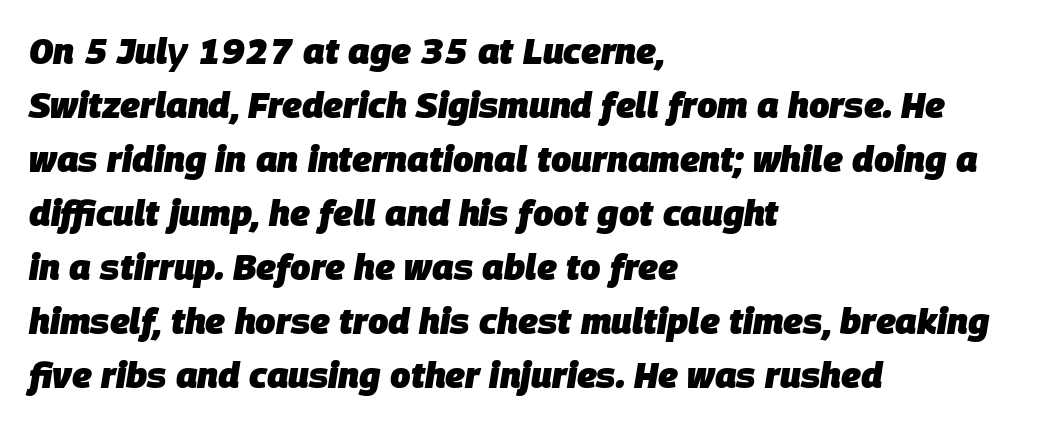
{"italic": "yes", "lean": "right", "slant_degrees": 9, "bold": "yes", "weight": "heavy", "width": "normal", "stroke_contrast": "low", "x_height": "large", "monospaced": "no", "underline": "no", "align": "left", "line_spacing": "normal", "line_spacing_ratio": 1.5, "letter_spacing": "normal", "letter_spacing_em": 0.0, "glyph_px": 36}
